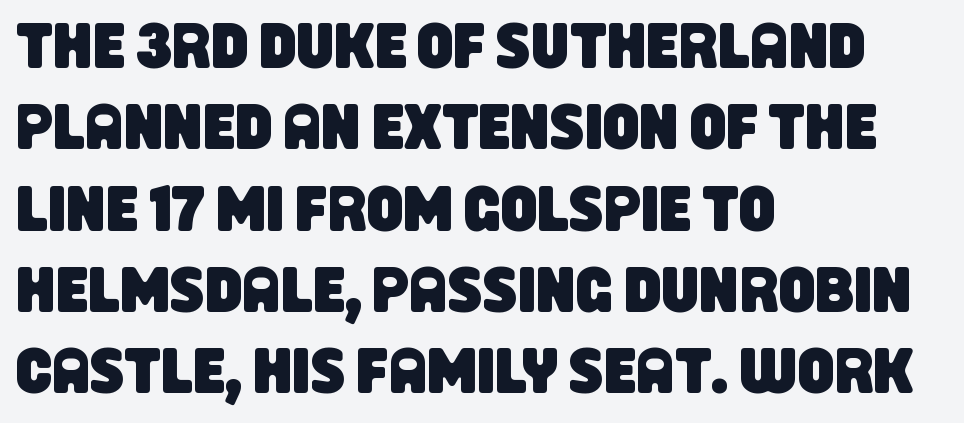
{"serif": "no", "width": "condensed", "stroke_contrast": "low", "x_height": "large", "monospaced": "no", "underline": "no", "align": "left", "line_spacing": "normal", "line_spacing_ratio": 1.27, "letter_spacing": "normal", "letter_spacing_em": 0.0, "glyph_px": 64}
